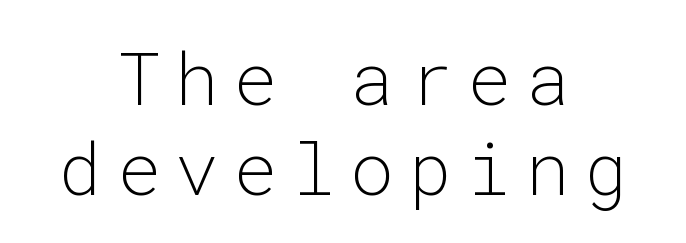
The image shows 73 px light sans-serif type, upright, monospaced; set centered, line spacing 1.23x, unusually wide letter spacing (+0.2 em), not underlined; low stroke contrast and a medium x-height.
